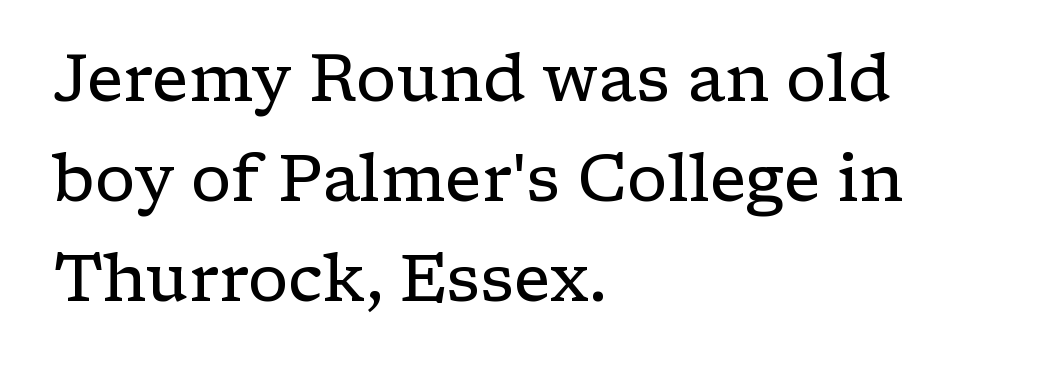
Q: Is the text bold? A: No.
Q: Is the text italic (slanted)? A: No, it is upright.
Q: Is the typeface a serif or a sans-serif typeface? A: Serif.
Q: Is the text underlined? A: No.
Q: How is the paragraph aligned? A: Left-aligned.
Q: Is the spacing between letters normal or unusually wide? A: Normal.
Q: Is the spacing between lines tight, normal or loose? A: Normal.
Q: Width (condensed, normal, or wide)? A: Wide.
Q: Stroke contrast? A: Low.
Q: x-height? A: Medium.
Q: Monospaced? A: No.
